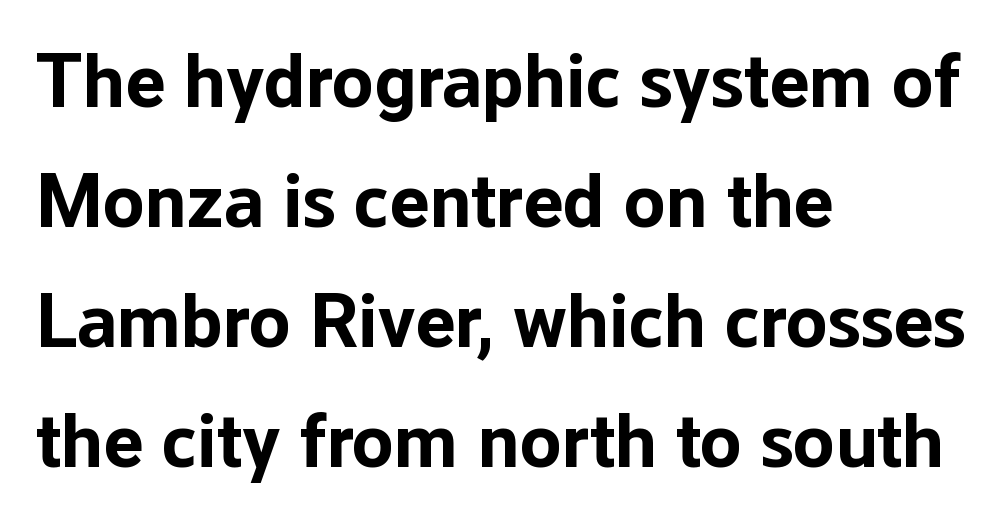
{"serif": "no", "italic": "no", "bold": "yes", "weight": "bold", "width": "normal", "stroke_contrast": "low", "x_height": "medium", "monospaced": "no", "underline": "no", "align": "left", "line_spacing": "normal", "line_spacing_ratio": 1.58, "letter_spacing": "normal", "letter_spacing_em": 0.0, "glyph_px": 76}
